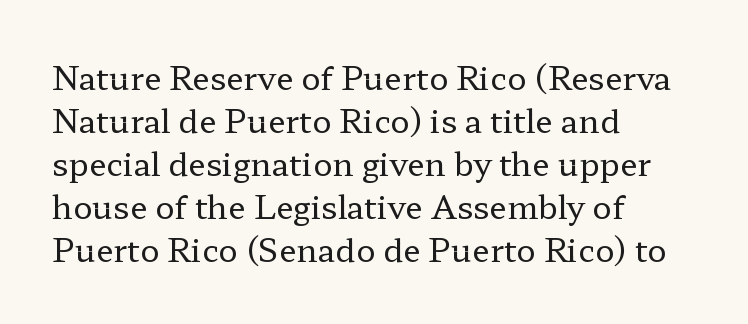
The image shows 32 px regular-weight, wide serif type, upright; set left-aligned, normal line spacing (1.34x), normal letter spacing, not underlined; low stroke contrast and a medium x-height.
